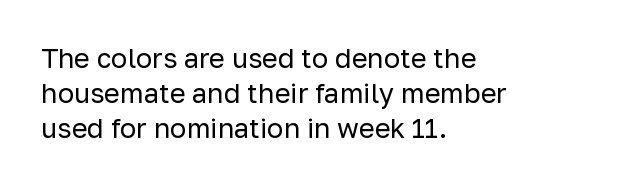
Style check: upright. Plain, unruled lines of type. The paragraph has a hard left edge and a soft right edge. This rendering leaves character spacing at its baseline value. A typesetter would call this leading conventional body-copy spacing. These glyphs show unthickened strokes, regular width or finer.
